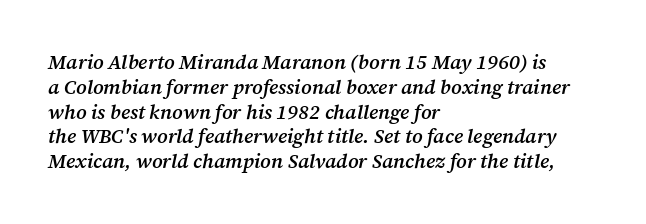
The image shows 20 px text type, italic (leaning right); set left-aligned, line spacing 1.24x, normal letter spacing, not underlined.
